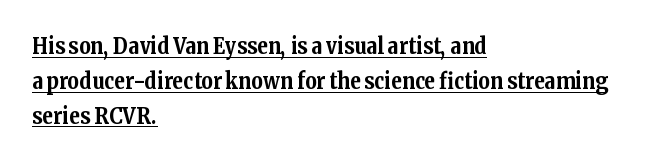
{"italic": "no", "bold": "yes", "underline": "yes", "align": "left", "line_spacing": "normal", "line_spacing_ratio": 1.59, "letter_spacing": "normal", "letter_spacing_em": 0.0, "glyph_px": 22}
